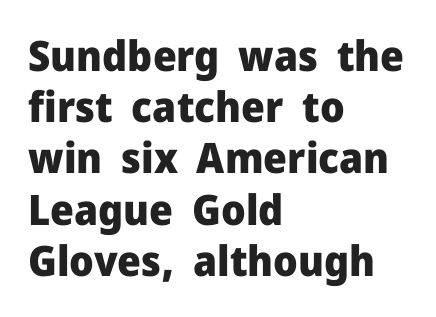
Q: Is the text bold? A: Yes.
Q: Is the text italic (slanted)? A: No, it is upright.
Q: Is the typeface a serif or a sans-serif typeface? A: Sans-serif.
Q: Is the text underlined? A: No.
Q: How is the paragraph aligned? A: Left-aligned.
Q: Is the spacing between letters normal or unusually wide? A: Normal.
Q: Width (condensed, normal, or wide)? A: Normal.
Q: Stroke contrast? A: Low.
Q: x-height? A: Medium.
Q: Monospaced? A: No.
